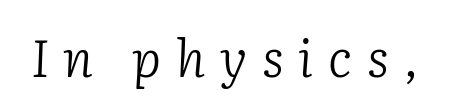
Spacing between characters has been opened up far beyond the box default. Weight: in the light-to-regular range. Proportional: the letters do not fall into vertical columns. When letters slant like this, we call the style italic. A typesetter would label this face a serif.
